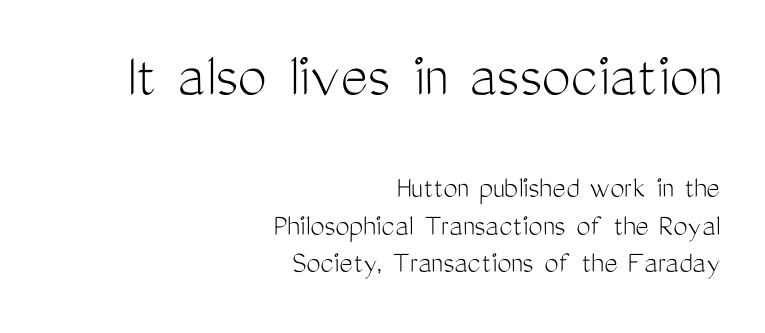
Posture: upright roman. Look at the tracking — it's just the regular setting, nothing added. Compare the two chunks: the upper has the greater cap height. Varying glyph widths throughout — classic text-font behaviour. Letters have the restrained weight of plain body copy at most. The rag falls on the left side of this text block.
